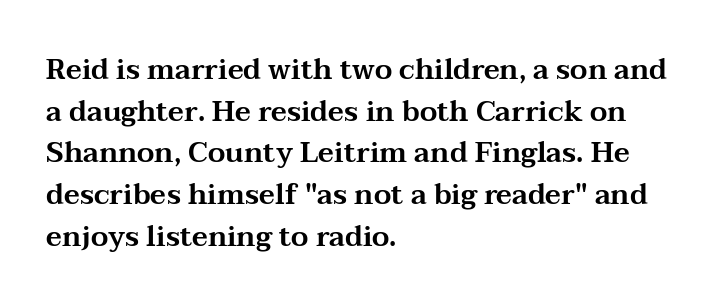
The image shows 28 px wide serif type, upright; set left-aligned, normal line spacing (1.49x), normal letter spacing, not underlined; medium stroke contrast and a medium x-height.
